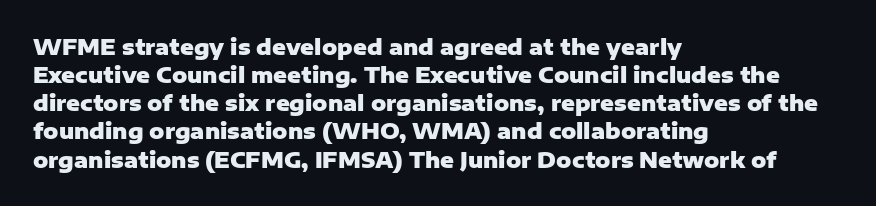
{"italic": "no", "bold": "yes", "underline": "no", "align": "left", "line_spacing": "normal", "line_spacing_ratio": 1.34, "letter_spacing": "normal", "letter_spacing_em": 0.0, "glyph_px": 21}
